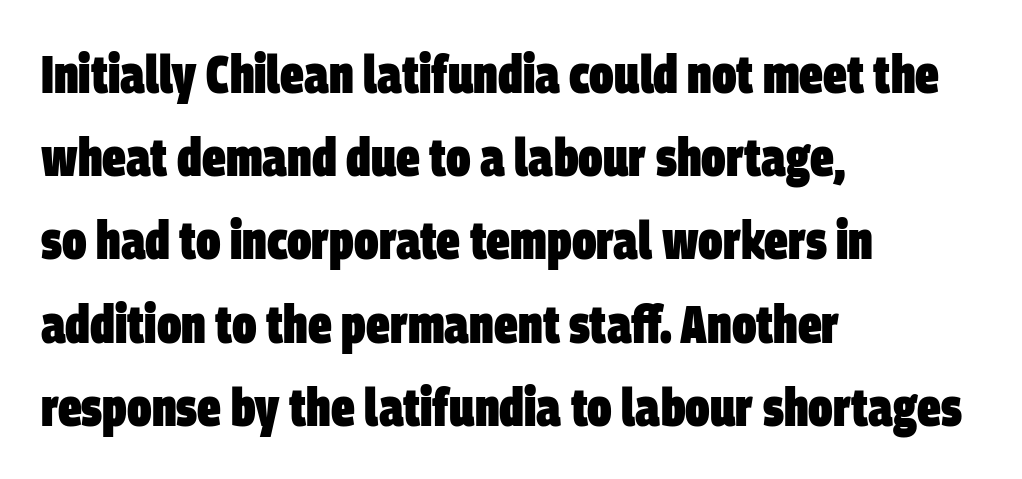
The image shows 53 px heavy, condensed sans-serif type; set left-aligned, normal line spacing (1.57x), normal letter spacing, not underlined; low stroke contrast and a large x-height.
